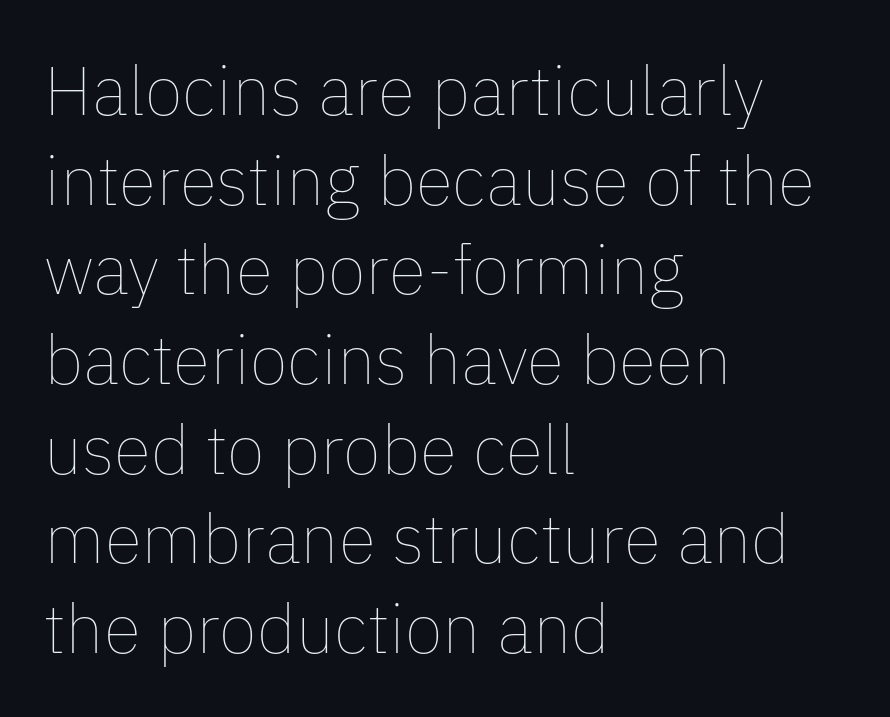
Q: Is the text bold? A: No.
Q: Is the text italic (slanted)? A: No, it is upright.
Q: Is the text underlined? A: No.
Q: How is the paragraph aligned? A: Left-aligned.
Q: Is the spacing between letters normal or unusually wide? A: Normal.
Q: Is the spacing between lines tight, normal or loose? A: Normal.
Q: Width (condensed, normal, or wide)? A: Normal.
Q: Stroke contrast? A: Low.
Q: x-height? A: Medium.
Q: Monospaced? A: No.
